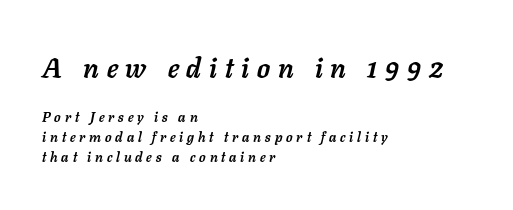
{"italic": "yes", "lean": "right", "slant_degrees": 11, "bold": "yes", "weight": "semibold", "width": "normal", "stroke_contrast": "low", "x_height": "medium", "monospaced": "no", "underline": "no", "align": "left", "line_spacing": "normal", "line_spacing_ratio": 1.43, "letter_spacing": "wide", "letter_spacing_em": 0.28, "larger_block": "first", "size_ratio": 2.0, "glyph_px": 28}
